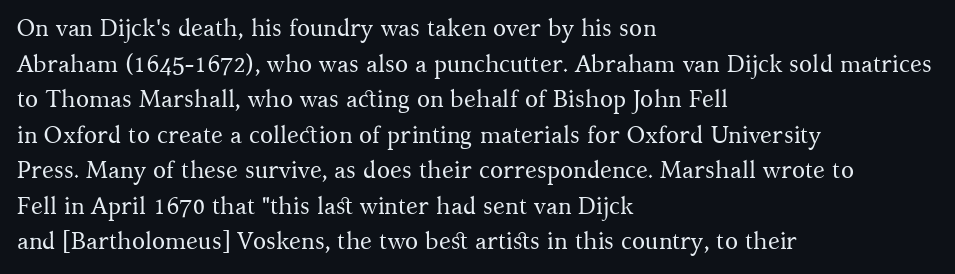
Q: Is the text bold? A: No.
Q: Is the text italic (slanted)? A: No, it is upright.
Q: Is the text underlined? A: No.
Q: How is the paragraph aligned? A: Left-aligned.
Q: Is the spacing between letters normal or unusually wide? A: Normal.
Q: Is the spacing between lines tight, normal or loose? A: Normal.
